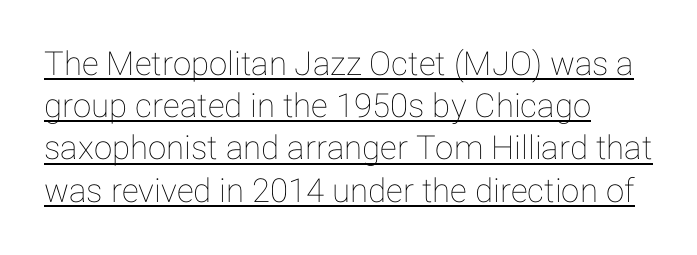
The image shows 33 px text type, upright; set left-aligned, normal line spacing (1.28x), normal letter spacing, underlined; low stroke contrast and a medium x-height.
